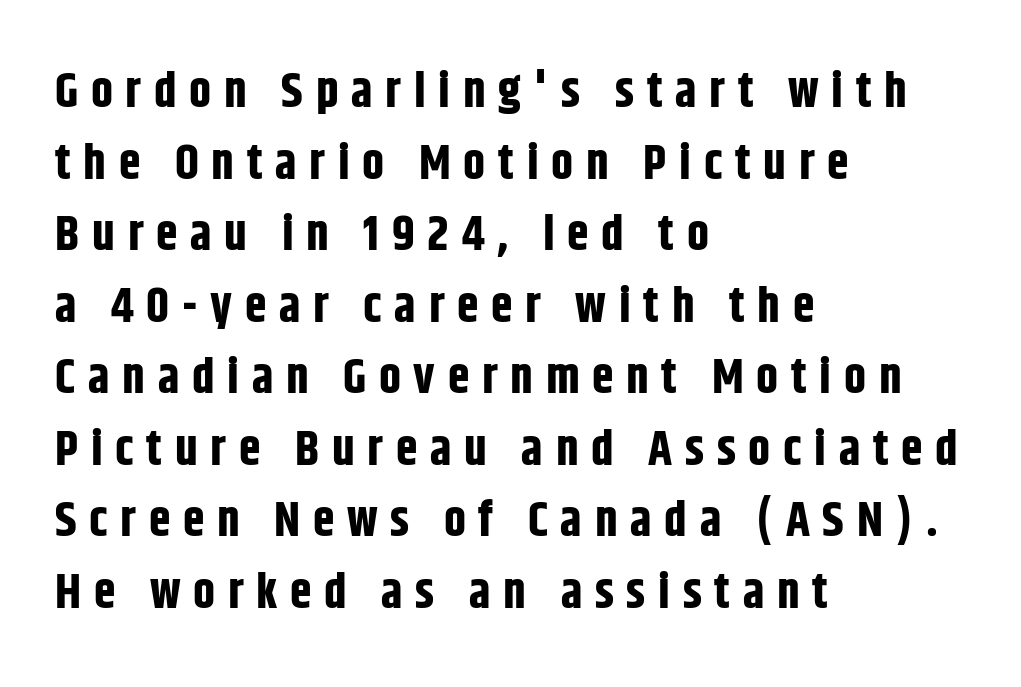
{"serif": "no", "italic": "no", "bold": "yes", "weight": "bold", "width": "condensed", "stroke_contrast": "low", "x_height": "large", "monospaced": "no", "underline": "no", "align": "left", "line_spacing": "normal", "line_spacing_ratio": 1.46, "letter_spacing": "wide", "letter_spacing_em": 0.26, "glyph_px": 49}
